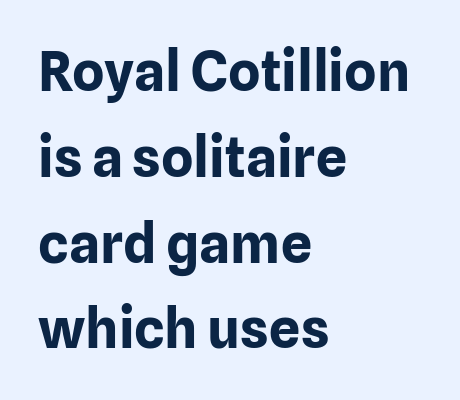
Q: Is the text bold? A: Yes.
Q: Is the text italic (slanted)? A: No, it is upright.
Q: Is the typeface a serif or a sans-serif typeface? A: Sans-serif.
Q: Is the text underlined? A: No.
Q: How is the paragraph aligned? A: Left-aligned.
Q: Is the spacing between letters normal or unusually wide? A: Normal.
Q: Is the spacing between lines tight, normal or loose? A: Normal.
Q: Width (condensed, normal, or wide)? A: Normal.
Q: Stroke contrast? A: Low.
Q: x-height? A: Medium.
Q: Monospaced? A: No.
